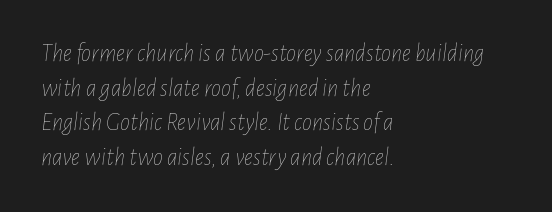
The image shows 25 px text type, italic (leaning right); set left-aligned, normal line spacing (1.39x), normal letter spacing, not underlined.
